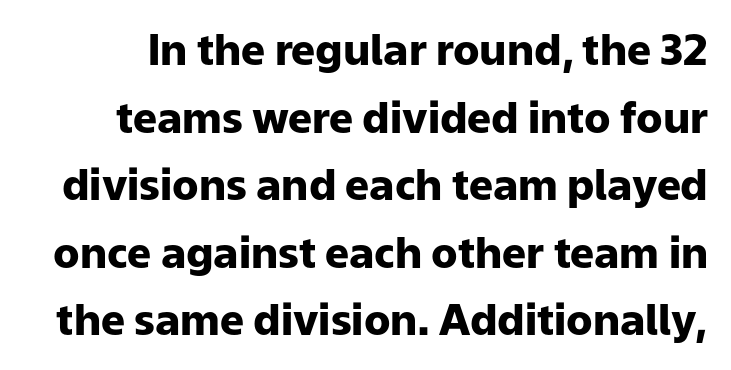
Regarding leading, the lines here are spaced in the standard way. A clean baseline with only descenders dipping below it. Between one letter and the next there's only the usual sliver of space. This sample has the flowing, uneven cadence of proportional lettering. Typographic density is high because the face is bold.
